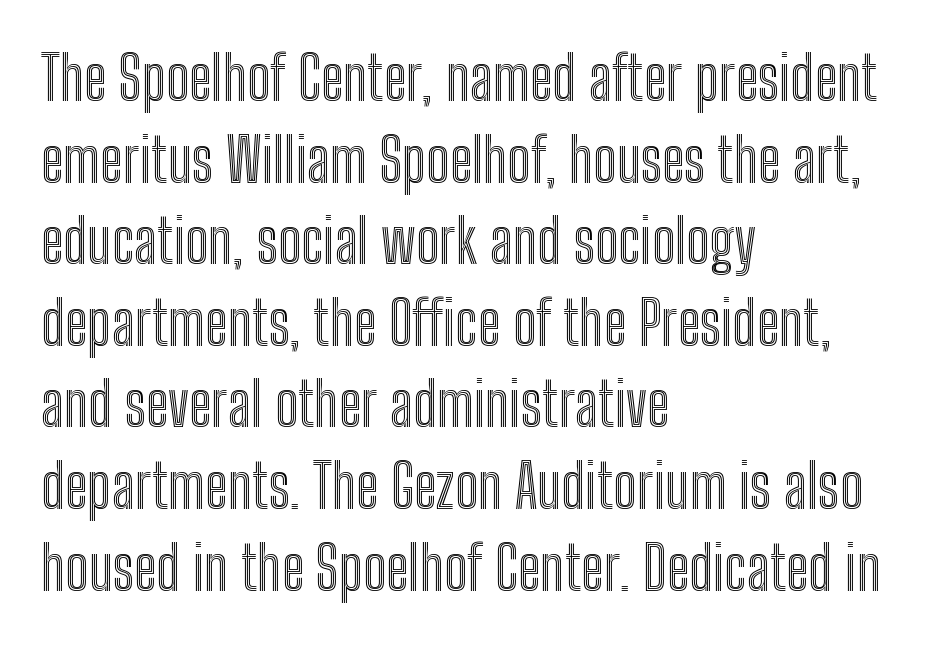
{"italic": "no", "width": "condensed", "x_height": "medium", "monospaced": "no", "underline": "no", "align": "left", "line_spacing": "normal", "line_spacing_ratio": 1.36, "letter_spacing": "normal", "letter_spacing_em": 0.0, "glyph_px": 60}
